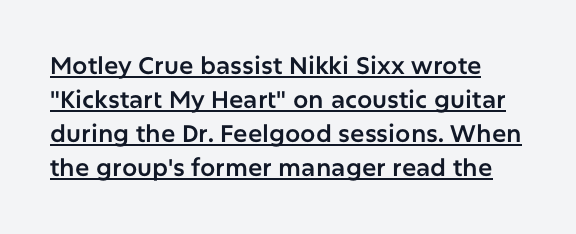
Q: Is the text italic (slanted)? A: No, it is upright.
Q: Is the text underlined? A: Yes.
Q: Is the spacing between letters normal or unusually wide? A: Normal.
Q: Is the spacing between lines tight, normal or loose? A: Normal.
